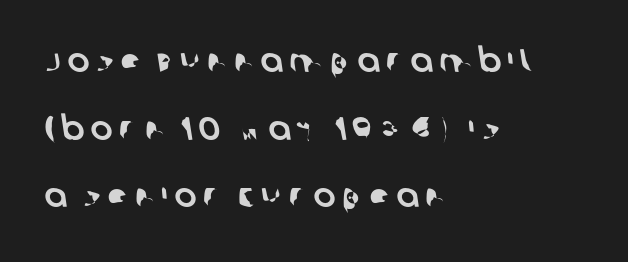
Q: Is the typeface a serif or a sans-serif typeface? A: Sans-serif.
Q: Is the text underlined? A: No.
Q: How is the paragraph aligned? A: Left-aligned.
Q: Is the spacing between lines tight, normal or loose? A: Loose.
Q: Width (condensed, normal, or wide)? A: Normal.
Q: Stroke contrast? A: Low.
Q: x-height? A: Large.
Q: Monospaced? A: No.
